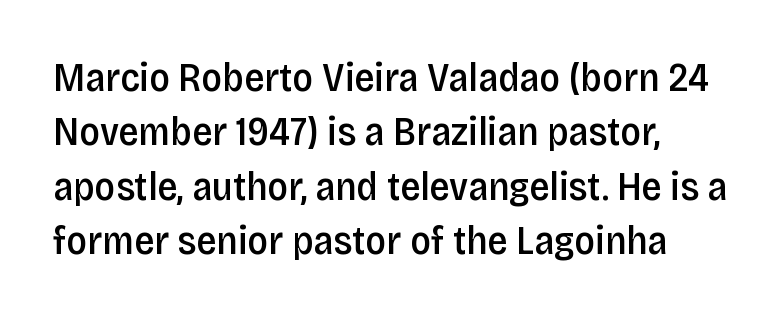
{"serif": "no", "italic": "no", "bold": "semi", "weight": "semibold", "width": "condensed", "stroke_contrast": "low", "x_height": "large", "monospaced": "no", "underline": "no", "align": "left", "line_spacing": "normal", "line_spacing_ratio": 1.36, "letter_spacing": "normal", "letter_spacing_em": 0.0, "glyph_px": 40}
